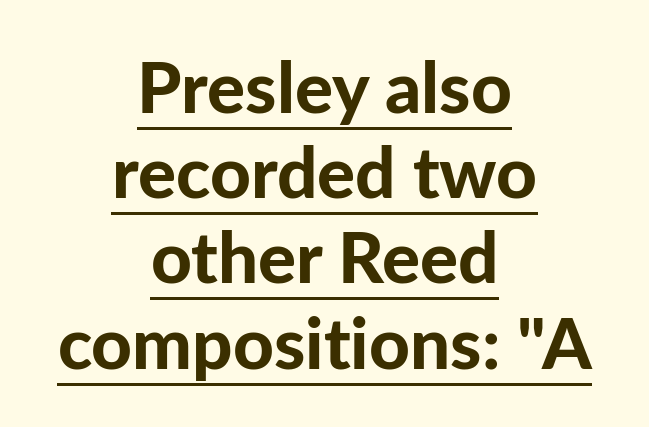
The image shows 71 px bold sans-serif type, upright; set centered, line spacing 1.2x, normal letter spacing, underlined; low stroke contrast and a medium x-height.
